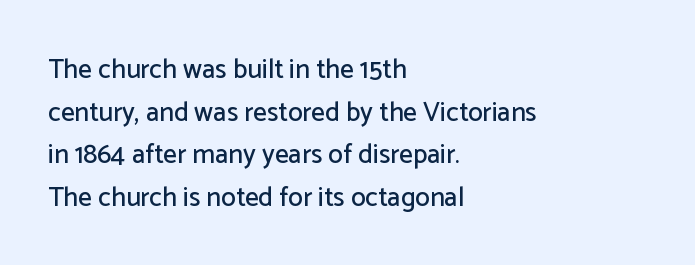
The image shows 27 px text type, upright; set left-aligned, normal line spacing (1.58x), normal letter spacing, not underlined.
